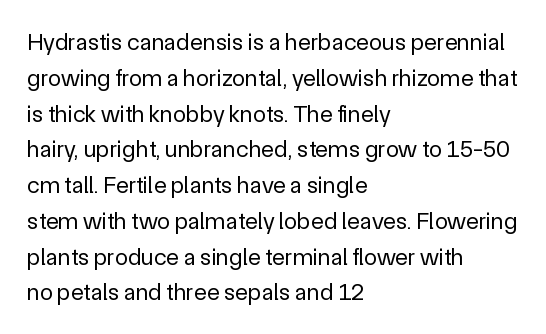
The image shows 24 px text type, upright; set left-aligned, normal line spacing (1.49x), normal letter spacing, not underlined.
